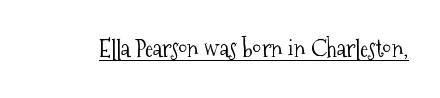
Underlined type. When letters stand straight like this, we call the style roman or upright. The line texture is even and compact thanks to regular tracking. The strokes carry an ordinary text weight at most.
